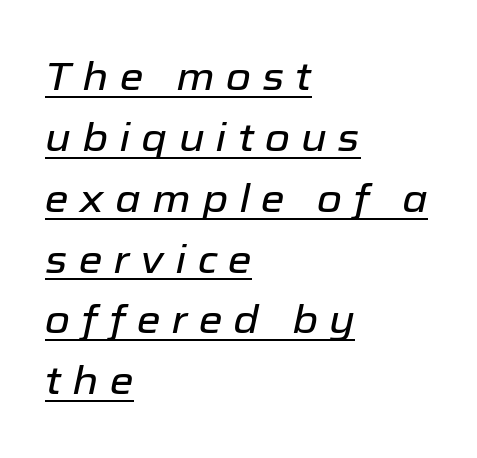
{"italic": "yes", "lean": "right", "slant_degrees": 12, "width": "normal", "stroke_contrast": "low", "x_height": "medium", "monospaced": "no", "underline": "yes", "align": "left", "line_spacing": "normal", "line_spacing_ratio": 1.56, "letter_spacing": "wide", "letter_spacing_em": 0.28, "glyph_px": 39}
